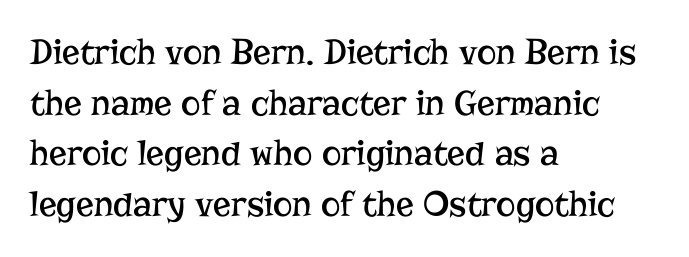
The image shows 37 px regular-weight serif type, upright; set left-aligned, normal line spacing (1.37x), normal letter spacing, not underlined; low stroke contrast and a medium x-height.
